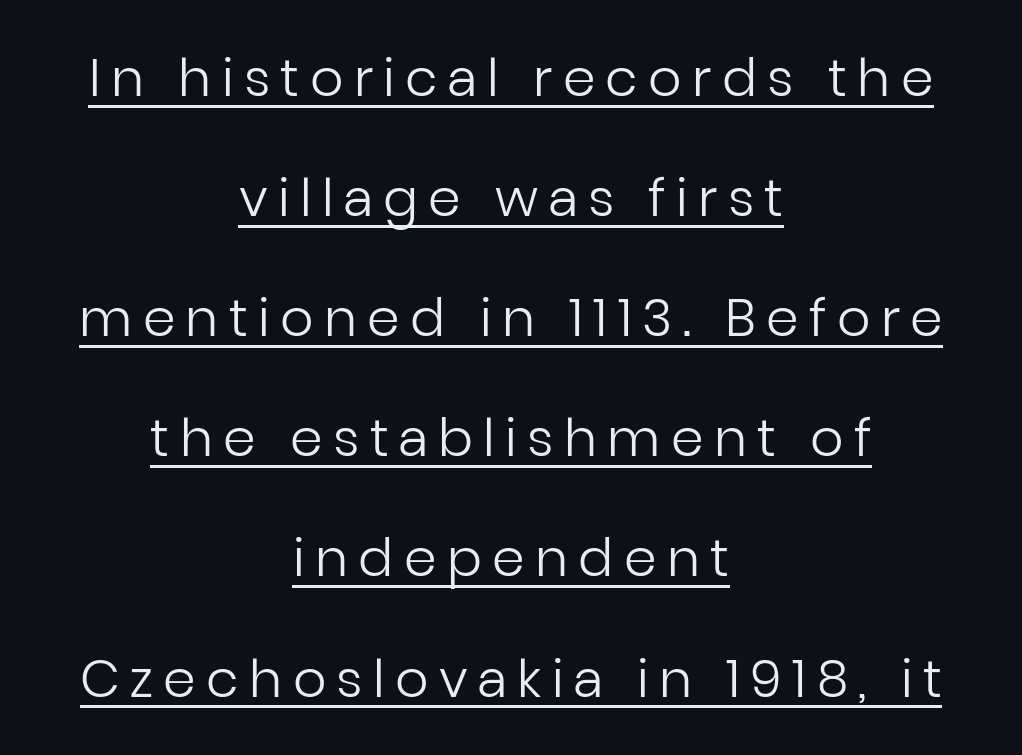
{"serif": "no", "italic": "no", "bold": "no", "weight": "regular", "width": "normal", "stroke_contrast": "low", "x_height": "medium", "monospaced": "no", "underline": "yes", "align": "center", "line_spacing": "loose", "line_spacing_ratio": 2.31, "letter_spacing": "wide", "letter_spacing_em": 0.2, "glyph_px": 52}
